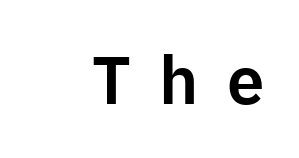
{"serif": "no", "italic": "no", "width": "normal", "stroke_contrast": "low", "x_height": "medium", "monospaced": "no", "underline": "no", "letter_spacing": "wide", "letter_spacing_em": 0.42, "glyph_px": 67}
